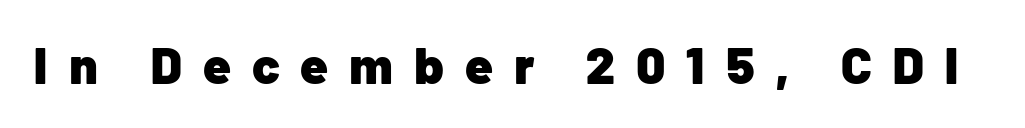
Q: Is the text bold? A: Yes.
Q: Is the text italic (slanted)? A: No, it is upright.
Q: Is the typeface a serif or a sans-serif typeface? A: Sans-serif.
Q: Is the text underlined? A: No.
Q: Is the spacing between letters normal or unusually wide? A: Unusually wide.
Q: Width (condensed, normal, or wide)? A: Normal.
Q: Stroke contrast? A: Low.
Q: x-height? A: Medium.
Q: Monospaced? A: No.
